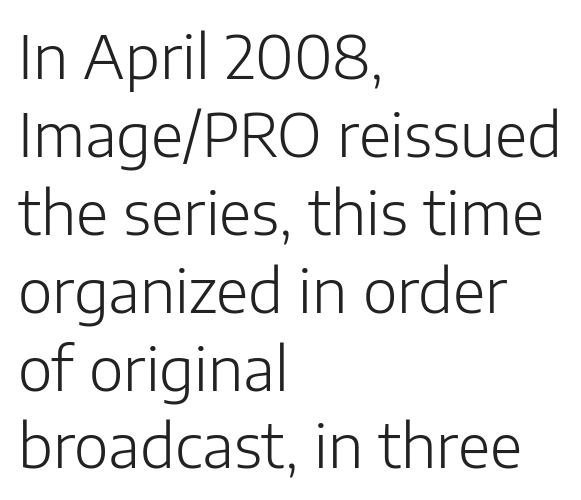
The image shows 59 px light sans-serif type, upright; set left-aligned, normal line spacing (1.32x), normal letter spacing, not underlined; low stroke contrast and a medium x-height.
